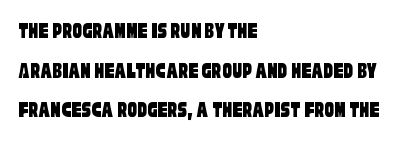
Q: Is the text underlined? A: No.
Q: How is the paragraph aligned? A: Left-aligned.
Q: Is the spacing between letters normal or unusually wide? A: Normal.
Q: Is the spacing between lines tight, normal or loose? A: Normal.
